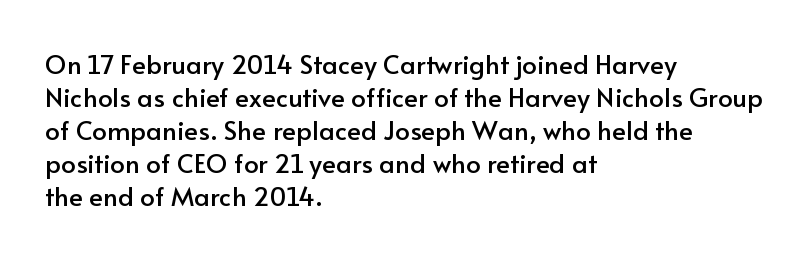
Q: Is the text italic (slanted)? A: No, it is upright.
Q: Is the text underlined? A: No.
Q: How is the paragraph aligned? A: Left-aligned.
Q: Is the spacing between letters normal or unusually wide? A: Normal.
Q: Is the spacing between lines tight, normal or loose? A: Normal.
